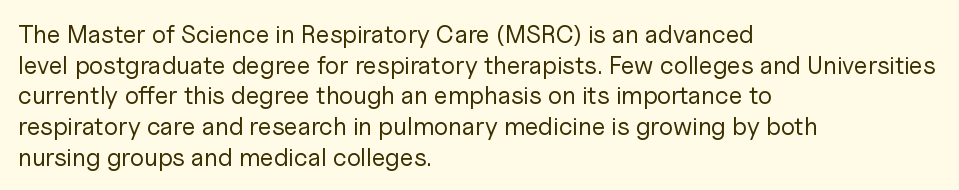
{"italic": "no", "bold": "no", "underline": "no", "align": "left", "line_spacing_ratio": 1.23, "letter_spacing": "normal", "letter_spacing_em": 0.0, "glyph_px": 25}
